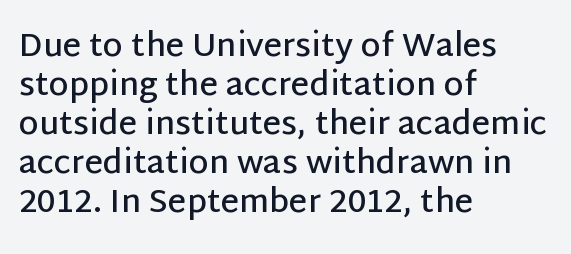
Q: Is the text bold? A: Semi-bold.
Q: Is the text italic (slanted)? A: No, it is upright.
Q: Is the typeface a serif or a sans-serif typeface? A: Sans-serif.
Q: Is the text underlined? A: No.
Q: How is the paragraph aligned? A: Left-aligned.
Q: Is the spacing between letters normal or unusually wide? A: Normal.
Q: Width (condensed, normal, or wide)? A: Normal.
Q: Stroke contrast? A: Low.
Q: x-height? A: Large.
Q: Monospaced? A: No.
